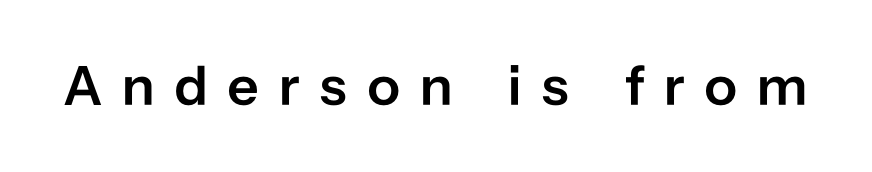
Q: Is the text bold? A: Semi-bold.
Q: Is the text italic (slanted)? A: No, it is upright.
Q: Is the typeface a serif or a sans-serif typeface? A: Sans-serif.
Q: Is the text underlined? A: No.
Q: Is the spacing between letters normal or unusually wide? A: Unusually wide.
Q: Width (condensed, normal, or wide)? A: Normal.
Q: Stroke contrast? A: Low.
Q: x-height? A: Medium.
Q: Monospaced? A: No.
